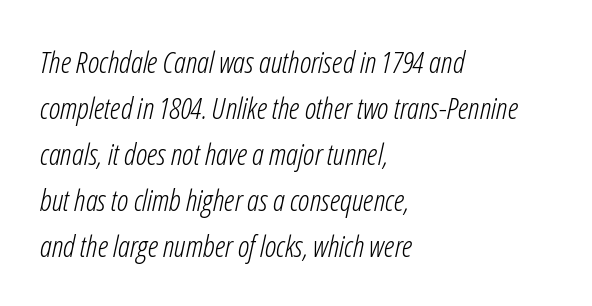
{"italic": "yes", "lean": "right", "slant_degrees": 12, "bold": "no", "weight": "light", "width": "condensed", "stroke_contrast": "low", "x_height": "medium", "monospaced": "no", "underline": "no", "align": "left", "line_spacing": "normal", "line_spacing_ratio": 1.53, "letter_spacing": "normal", "letter_spacing_em": 0.0, "glyph_px": 30}
